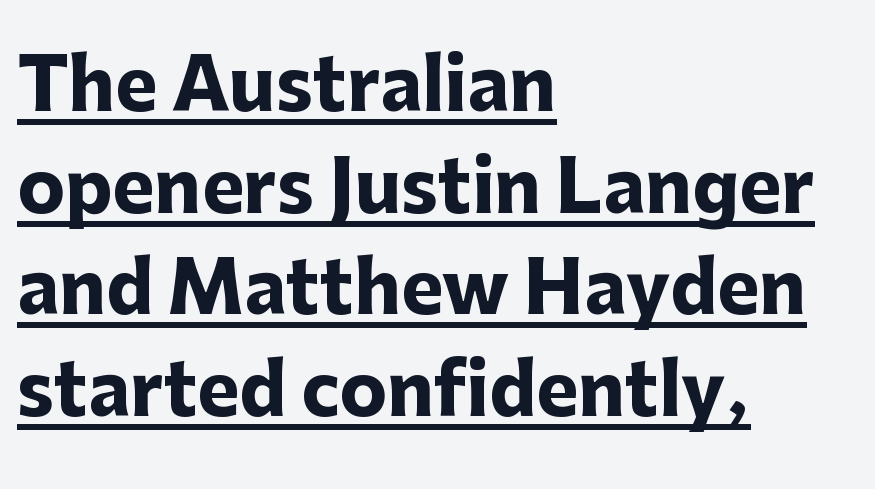
This sample uses an upright cut, with every glyph sitting square on the baseline. The designer went with a sans here, leaving each stem footless. The face used here is rendered with its standard letterfit. This sample carries an underscore along the baseline area. The block of text has a typical density, with ordinary space between rows.
